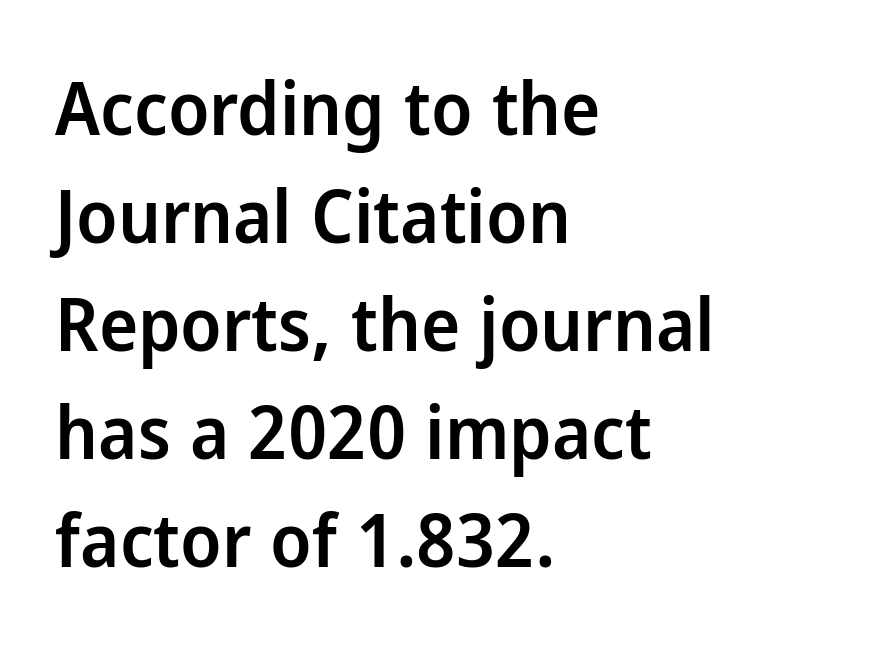
The image shows 74 px semibold sans-serif type, upright; set left-aligned, normal line spacing (1.46x), normal letter spacing, not underlined; low stroke contrast and a medium x-height.
